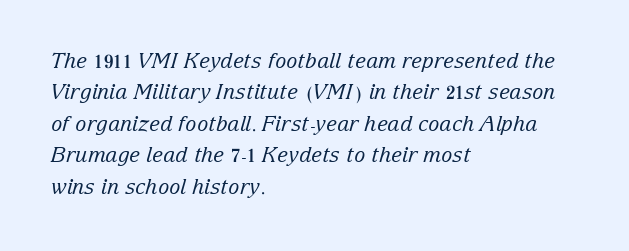
The strokes carry an ordinary text weight at most. All the whitespace from short lines collects on the right. The passage shown stacks its lines at a standard gap. Descenders are the only things crossing below the line. Default kerning and tracking; the words read as compact shapes. The lettering tilts uniformly, giving the passage an italic look.
